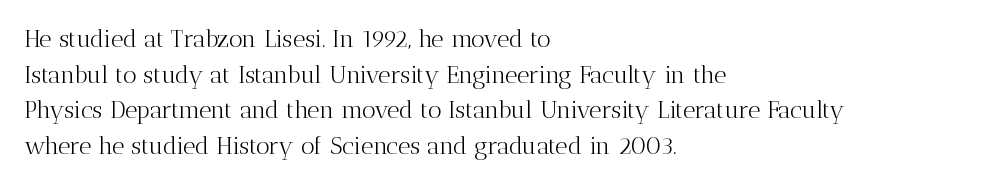
Q: Is the text bold? A: No.
Q: Is the text italic (slanted)? A: No, it is upright.
Q: Is the text underlined? A: No.
Q: How is the paragraph aligned? A: Left-aligned.
Q: Is the spacing between letters normal or unusually wide? A: Normal.
Q: Is the spacing between lines tight, normal or loose? A: Normal.
